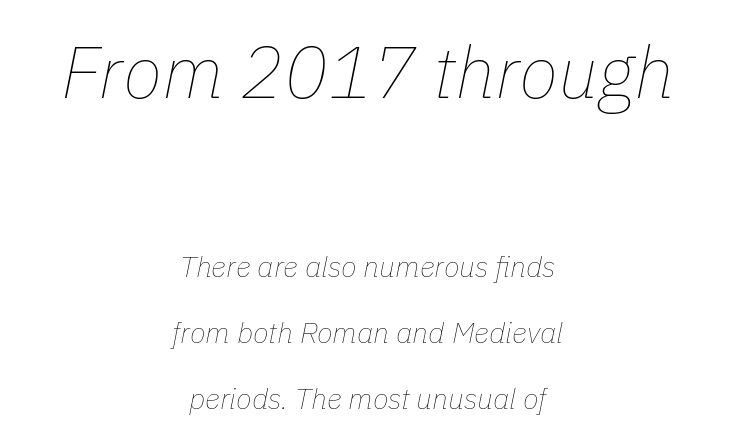
Q: Is the text bold? A: No.
Q: Is the text italic (slanted)? A: Yes, it leans right by about 11 degrees.
Q: Is the text underlined? A: No.
Q: How is the paragraph aligned? A: Centered.
Q: Is the spacing between letters normal or unusually wide? A: Normal.
Q: Is the spacing between lines tight, normal or loose? A: Loose.
Q: Which block of text is set in a larger size, the first (top) or the second (bottom)? A: The first (top) one.
Q: Width (condensed, normal, or wide)? A: Normal.
Q: Stroke contrast? A: Low.
Q: x-height? A: Medium.
Q: Monospaced? A: No.
